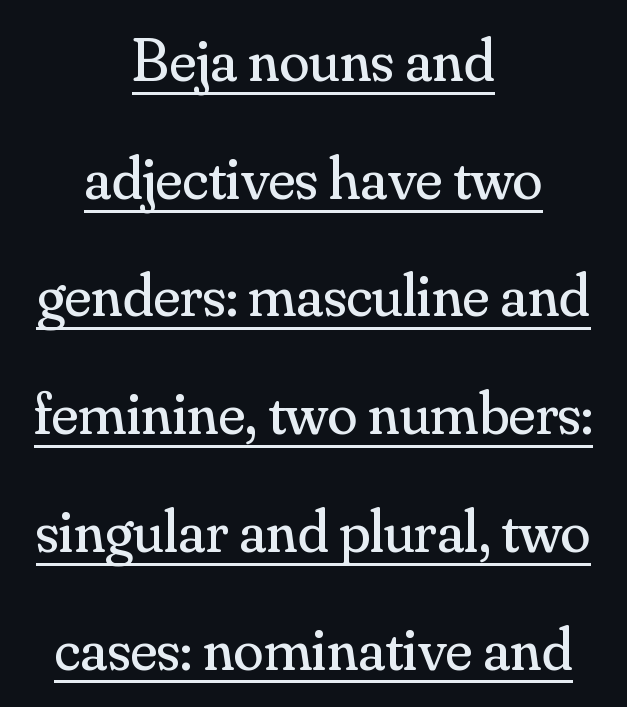
The image shows 61 px regular-weight serif type, upright; set centered, loose line spacing (1.93x), normal letter spacing, underlined; medium stroke contrast and a small x-height.
